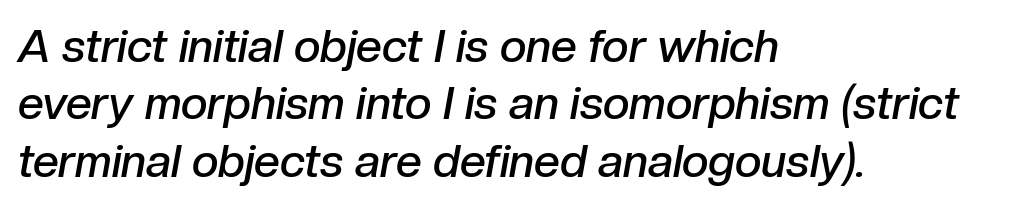
Q: Is the text bold? A: Semi-bold.
Q: Is the text italic (slanted)? A: Yes, it leans right by about 10 degrees.
Q: Is the text underlined? A: No.
Q: How is the paragraph aligned? A: Left-aligned.
Q: Is the spacing between letters normal or unusually wide? A: Normal.
Q: Is the spacing between lines tight, normal or loose? A: Normal.
Q: Width (condensed, normal, or wide)? A: Normal.
Q: Stroke contrast? A: Low.
Q: x-height? A: Medium.
Q: Monospaced? A: No.
